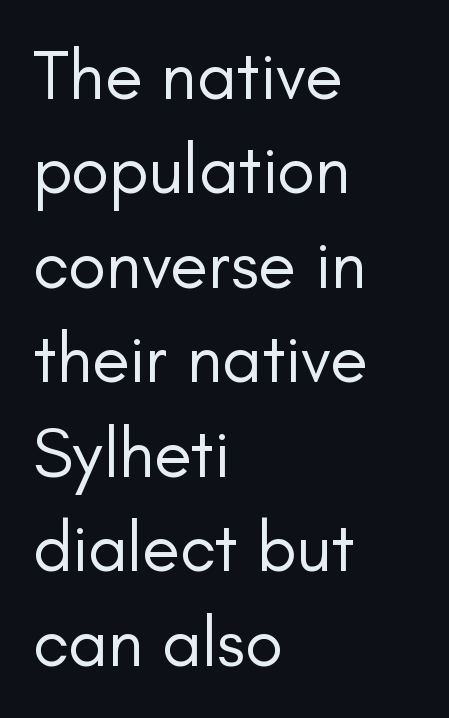
Q: Is the text bold? A: No.
Q: Is the text italic (slanted)? A: No, it is upright.
Q: Is the typeface a serif or a sans-serif typeface? A: Sans-serif.
Q: Is the text underlined? A: No.
Q: How is the paragraph aligned? A: Left-aligned.
Q: Is the spacing between letters normal or unusually wide? A: Normal.
Q: Is the spacing between lines tight, normal or loose? A: Normal.
Q: Width (condensed, normal, or wide)? A: Normal.
Q: Stroke contrast? A: Low.
Q: x-height? A: Small.
Q: Monospaced? A: No.
